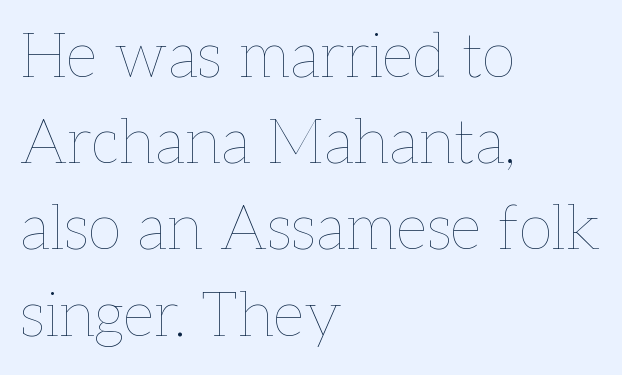
{"italic": "no", "bold": "no", "weight": "thin", "width": "normal", "stroke_contrast": "low", "x_height": "medium", "monospaced": "no", "underline": "no", "align": "left", "line_spacing": "normal", "line_spacing_ratio": 1.39, "letter_spacing": "normal", "letter_spacing_em": 0.0, "glyph_px": 62}
